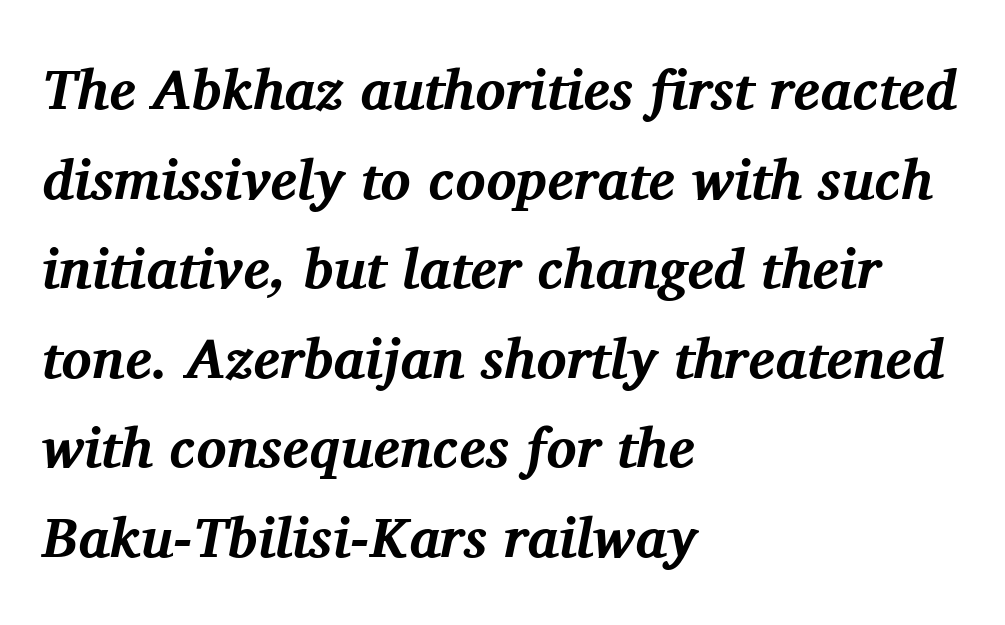
Q: Is the text bold? A: Yes.
Q: Is the text italic (slanted)? A: Yes, it leans right by about 11 degrees.
Q: Is the typeface a serif or a sans-serif typeface? A: Serif.
Q: Is the text underlined? A: No.
Q: How is the paragraph aligned? A: Left-aligned.
Q: Is the spacing between letters normal or unusually wide? A: Normal.
Q: Is the spacing between lines tight, normal or loose? A: Normal.
Q: Width (condensed, normal, or wide)? A: Normal.
Q: Stroke contrast? A: Medium.
Q: x-height? A: Medium.
Q: Monospaced? A: No.
